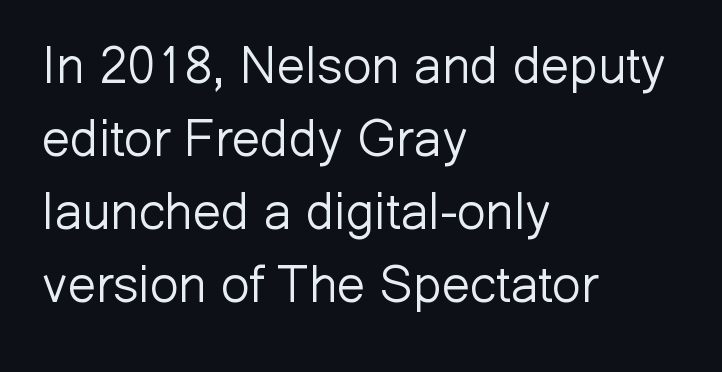
Anything drawn beneath the words? Only blank space. Caption: multi-line text, flush left, ragged right. A typesetter would mark this as roman, not italic. The letters advance in unequal steps, a hallmark of proportional type. Compared with a typical body face, this is equally light or lighter still. The vertical gap from one line to the next is medium.
